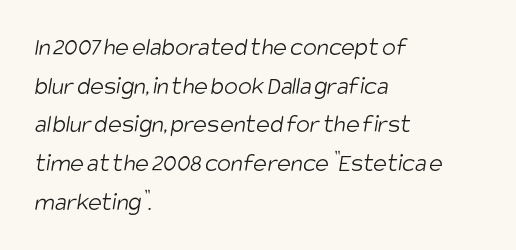
{"bold": "no", "underline": "no", "align": "left", "line_spacing": "normal", "line_spacing_ratio": 1.49, "letter_spacing": "normal", "letter_spacing_em": 0.0, "glyph_px": 26}
